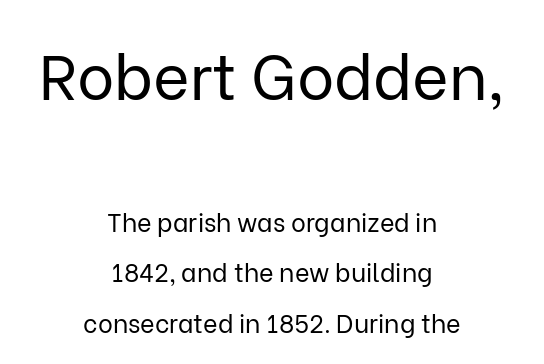
The image shows 63 px regular-weight sans-serif type, upright; set centered, loose line spacing (2.02x), normal letter spacing, not underlined; the first (top) block is 2.52x larger; low stroke contrast and a medium x-height.
